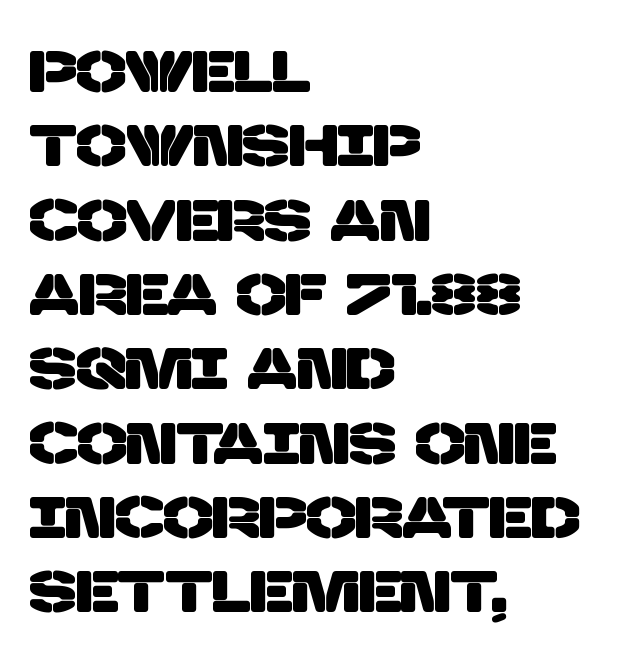
{"serif": "no", "width": "normal", "stroke_contrast": "low", "x_height": "large", "monospaced": "no", "underline": "no", "align": "left", "line_spacing": "normal", "line_spacing_ratio": 1.26, "letter_spacing": "normal", "letter_spacing_em": 0.0, "glyph_px": 59}
